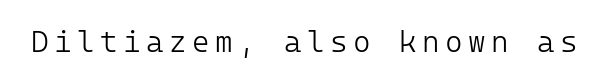
The image shows 30 px light sans-serif type, upright; set not underlined; low stroke contrast and a medium x-height.
